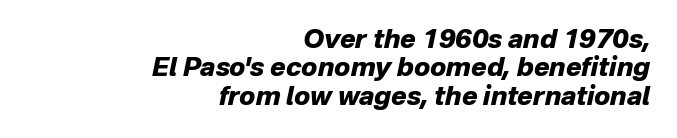
You'd pick this weight for a headline — it's a proper bold. No extra tracking has been applied to these lines. Decoration check: the copy has no underline. Alignment: flush right. Is the type slanted? Yes — the strokes lean at a clear angle. In terms of leading, this rendering errs on the cramped side.
